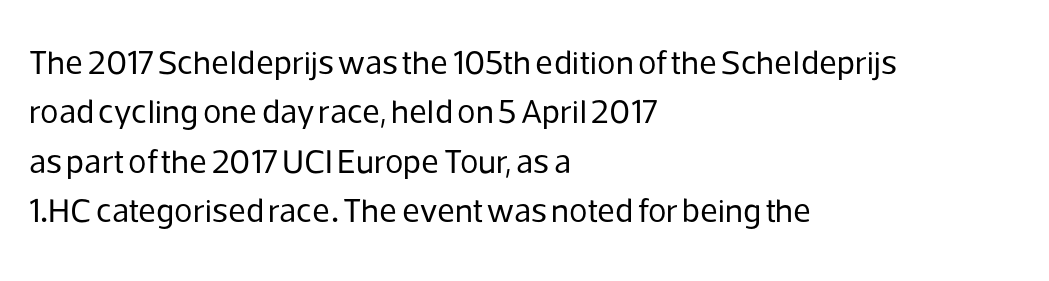
Q: Is the text bold? A: No.
Q: Is the text italic (slanted)? A: No, it is upright.
Q: Is the typeface a serif or a sans-serif typeface? A: Sans-serif.
Q: Is the text underlined? A: No.
Q: How is the paragraph aligned? A: Left-aligned.
Q: Is the spacing between letters normal or unusually wide? A: Normal.
Q: Is the spacing between lines tight, normal or loose? A: Normal.
Q: Width (condensed, normal, or wide)? A: Normal.
Q: Stroke contrast? A: Low.
Q: x-height? A: Medium.
Q: Monospaced? A: No.
